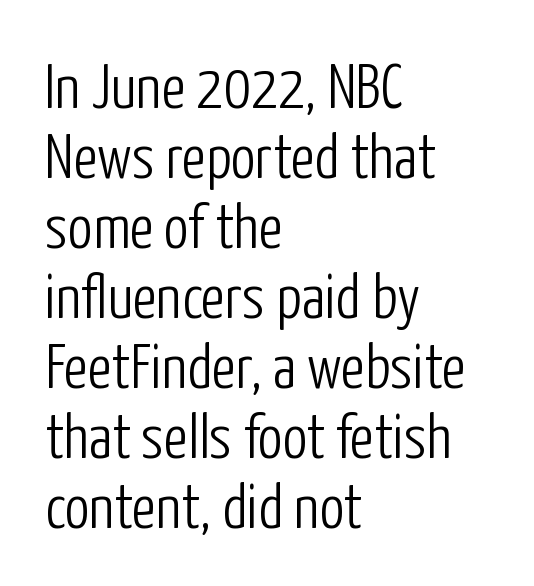
The image shows 63 px light, condensed sans-serif type, upright; set left-aligned, tight line spacing (1.11x), normal letter spacing, not underlined; low stroke contrast and a medium x-height.
